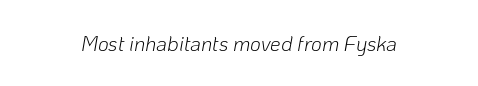
{"italic": "yes", "lean": "right", "slant_degrees": 10, "bold": "no", "underline": "no", "letter_spacing": "normal", "letter_spacing_em": 0.0, "glyph_px": 21}
